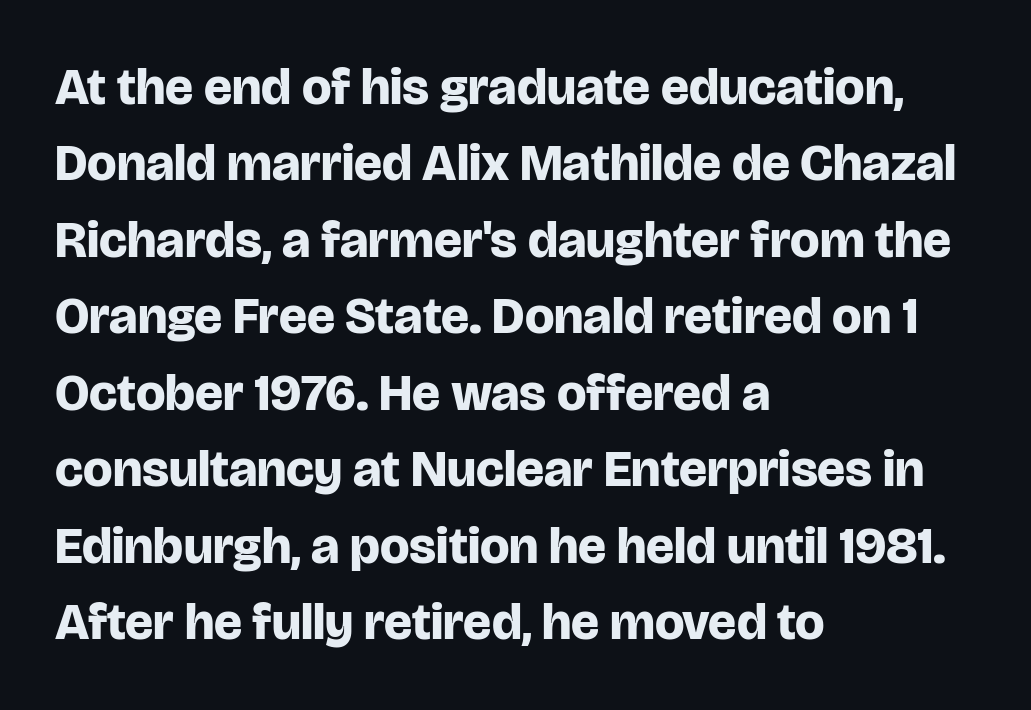
{"serif": "no", "italic": "no", "bold": "yes", "weight": "bold", "width": "normal", "stroke_contrast": "low", "x_height": "large", "monospaced": "no", "underline": "no", "align": "left", "line_spacing": "normal", "line_spacing_ratio": 1.47, "letter_spacing": "normal", "letter_spacing_em": 0.0, "glyph_px": 52}
